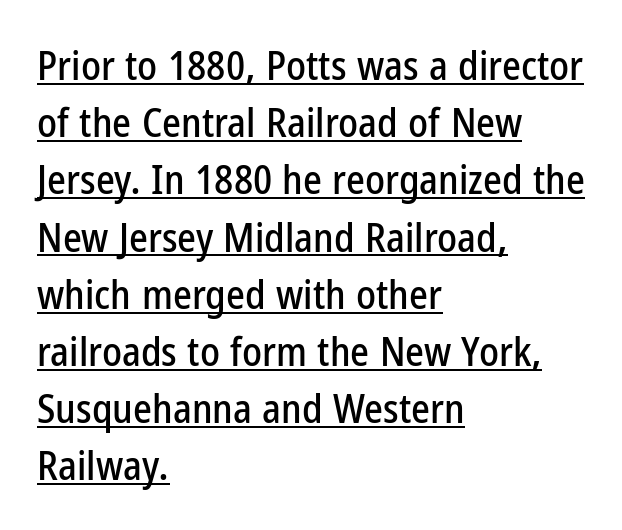
You could not count columns in this text — the font is proportionally spaced. You could call the tracking neutral — neither tight nor loose. Looks like someone drew a line under every word here. When letters stand straight like this, we call the style roman or upright.
